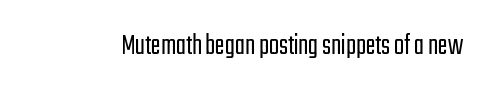
Q: Is the text bold? A: No.
Q: Is the text italic (slanted)? A: No, it is upright.
Q: Is the typeface a serif or a sans-serif typeface? A: Sans-serif.
Q: Is the text underlined? A: No.
Q: Is the spacing between letters normal or unusually wide? A: Normal.
Q: Width (condensed, normal, or wide)? A: Condensed.
Q: Stroke contrast? A: Low.
Q: x-height? A: Medium.
Q: Monospaced? A: No.
